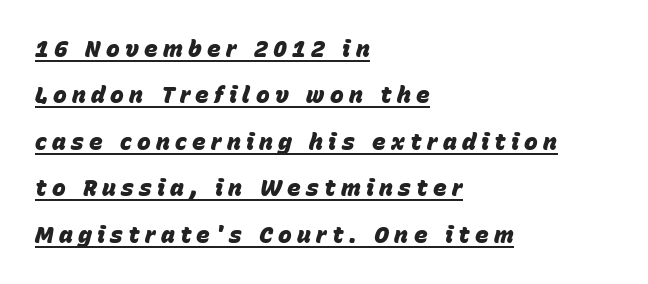
Q: Is the text bold? A: Yes.
Q: Is the text italic (slanted)? A: Yes, it leans right by about 15 degrees.
Q: Is the text underlined? A: Yes.
Q: How is the paragraph aligned? A: Left-aligned.
Q: Is the spacing between letters normal or unusually wide? A: Unusually wide.
Q: Is the spacing between lines tight, normal or loose? A: Loose.
